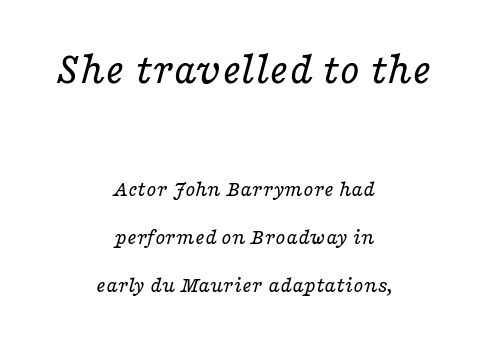
Q: Is the text bold? A: No.
Q: Is the text italic (slanted)? A: Yes, it leans right by about 16 degrees.
Q: Is the typeface a serif or a sans-serif typeface? A: Serif.
Q: Is the text underlined? A: No.
Q: How is the paragraph aligned? A: Centered.
Q: Is the spacing between letters normal or unusually wide? A: Normal.
Q: Is the spacing between lines tight, normal or loose? A: Loose.
Q: Which block of text is set in a larger size, the first (top) or the second (bottom)? A: The first (top) one.
Q: Width (condensed, normal, or wide)? A: Wide.
Q: Stroke contrast? A: Low.
Q: x-height? A: Medium.
Q: Monospaced? A: No.
